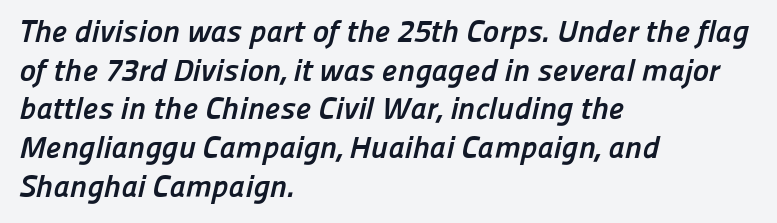
The image shows 31 px semibold sans-serif type; set left-aligned, normal line spacing (1.25x), normal letter spacing, not underlined; low stroke contrast and a medium x-height.
